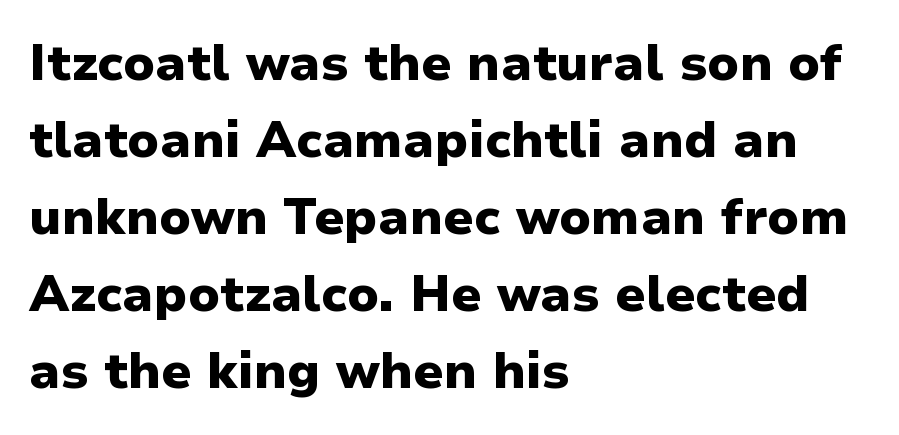
Honestly, the letter spacing is just normal — you wouldn't notice it. The characters look thick and weighty, a clear bold. Note the varied advance widths — an 'i' is clearly narrower than an 'm'. The lettering holds an erect, upright posture throughout.
